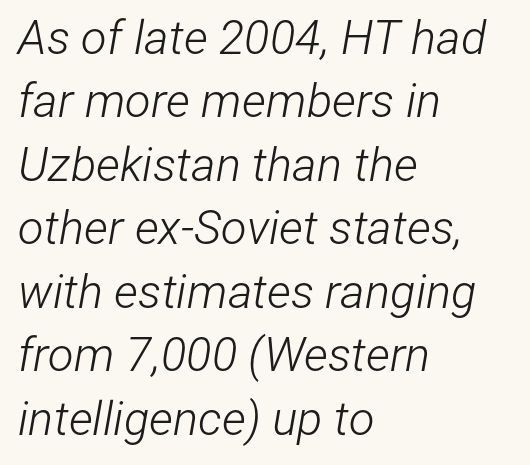
The rendering uses natural spacing where letterforms have individual widths. Weight: not bold — regular or lighter. Students, observe: this is what conventionally led text looks like. Between one letter and the next there's only the usual sliver of space. The paragraph has a hard left edge and a soft right edge. Italic? Definitely — the glyphs are oblique.
